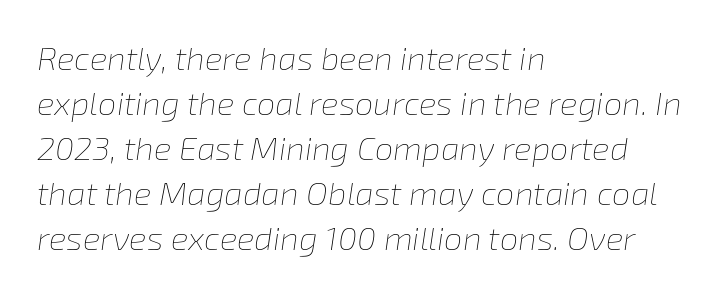
The image shows 33 px thin type, italic (leaning right); set left-aligned, normal line spacing (1.36x), normal letter spacing, not underlined; low stroke contrast and a medium x-height.
